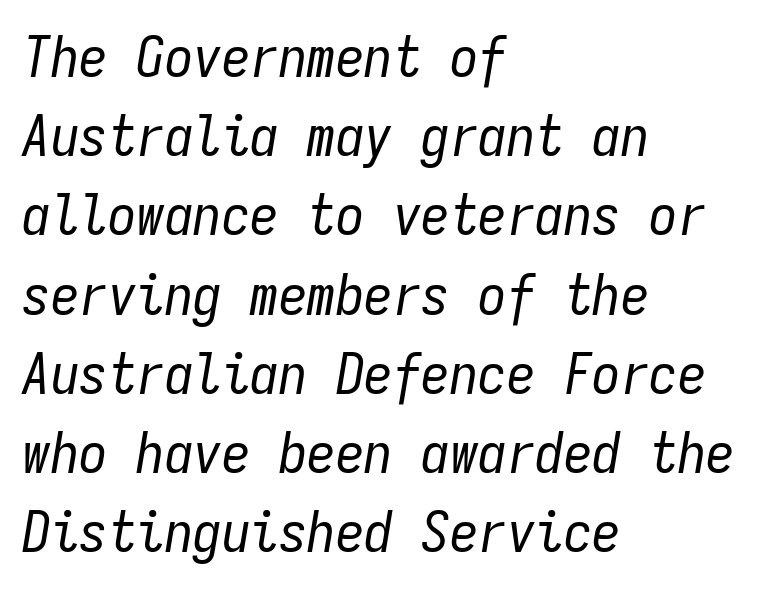
The image shows 57 px regular-weight, condensed type, italic (leaning right), monospaced; set left-aligned, normal line spacing (1.39x), normal letter spacing, not underlined; low stroke contrast and a medium x-height.
